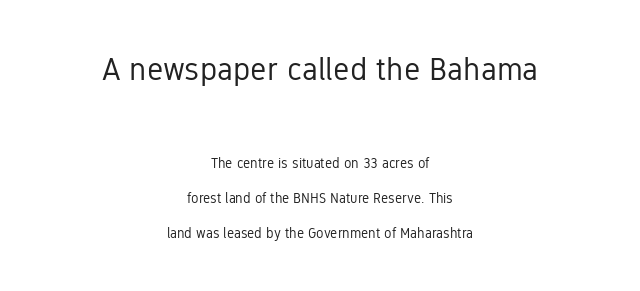
Regarding leading, the lines here are spaced well apart. If you squint, the top block still reads clearly — it's the larger of the two. Weight: not bold — regular or lighter. The letters stand straight up with perfectly vertical stems. Are there feet on the stems? There aren't — it's a sans. Look at the tracking — it's just the regular setting, nothing added.
